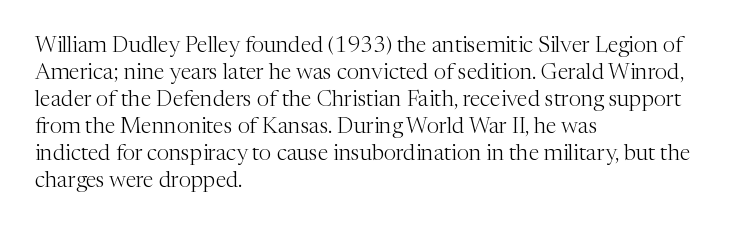
{"italic": "no", "bold": "no", "underline": "no", "align": "left", "line_spacing_ratio": 1.23, "letter_spacing": "normal", "letter_spacing_em": 0.0, "glyph_px": 22}
